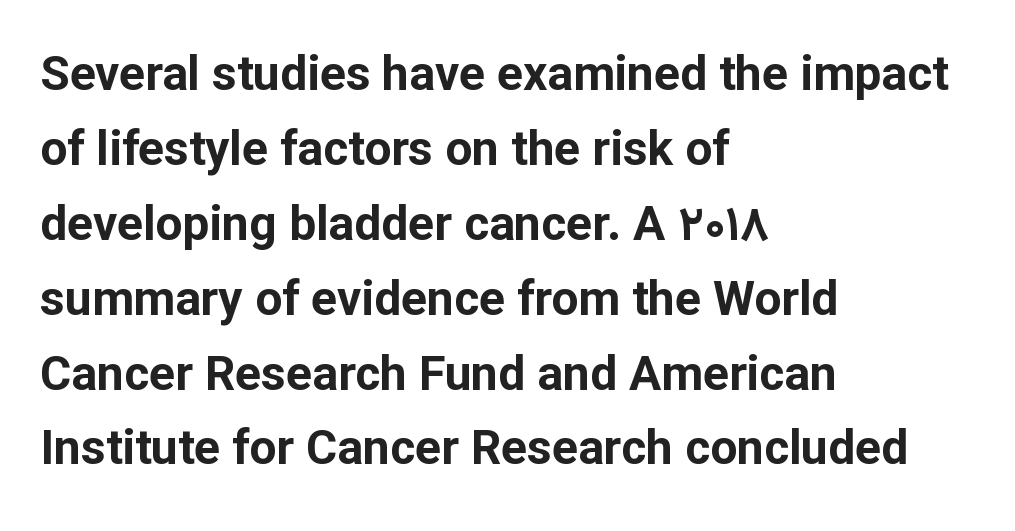
{"serif": "no", "italic": "no", "bold": "yes", "weight": "bold", "width": "normal", "stroke_contrast": "low", "x_height": "medium", "monospaced": "no", "underline": "no", "align": "left", "line_spacing": "normal", "line_spacing_ratio": 1.56, "letter_spacing": "normal", "letter_spacing_em": 0.0, "glyph_px": 48}
